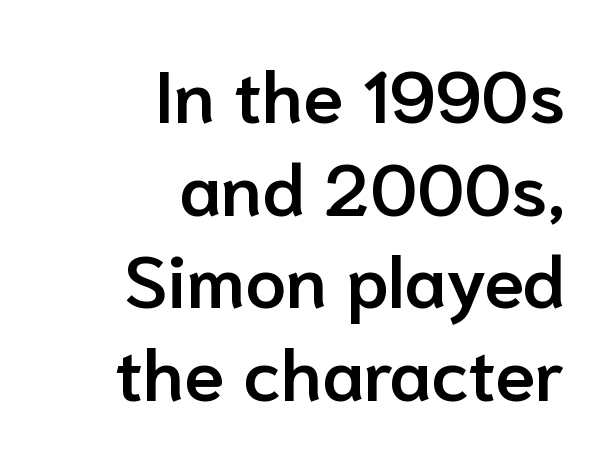
Short note: letters normally spaced. The specimen reads as upright at a glance. Notice the strokes are somewhat thickened but not fully heavy: this is a semibold. Successive baselines arrive at the customary interval. This sample has the flowing, uneven cadence of proportional lettering. In CSS terms this would be text-align: right.
